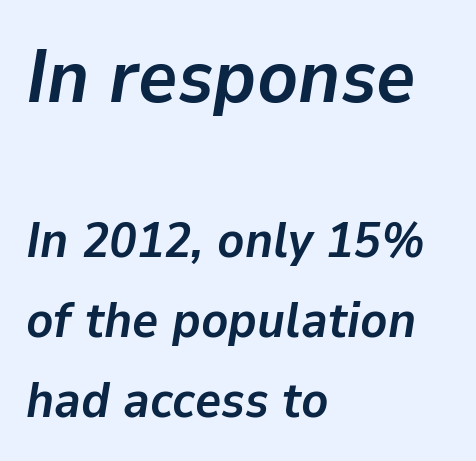
{"italic": "yes", "lean": "right", "slant_degrees": 9, "bold": "yes", "weight": "semibold", "width": "normal", "stroke_contrast": "low", "x_height": "medium", "monospaced": "no", "underline": "no", "align": "left", "line_spacing": "normal", "line_spacing_ratio": 1.6, "letter_spacing": "normal", "letter_spacing_em": 0.0, "larger_block": "first", "size_ratio": 1.5, "glyph_px": 75}
